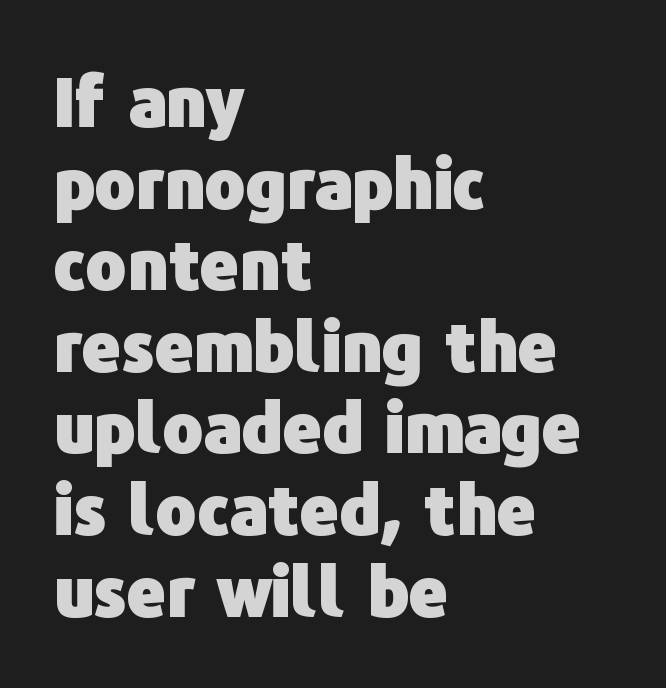
The image shows 68 px heavy sans-serif type, upright; set left-aligned, line spacing 1.2x, normal letter spacing, not underlined; low stroke contrast and a medium x-height.
